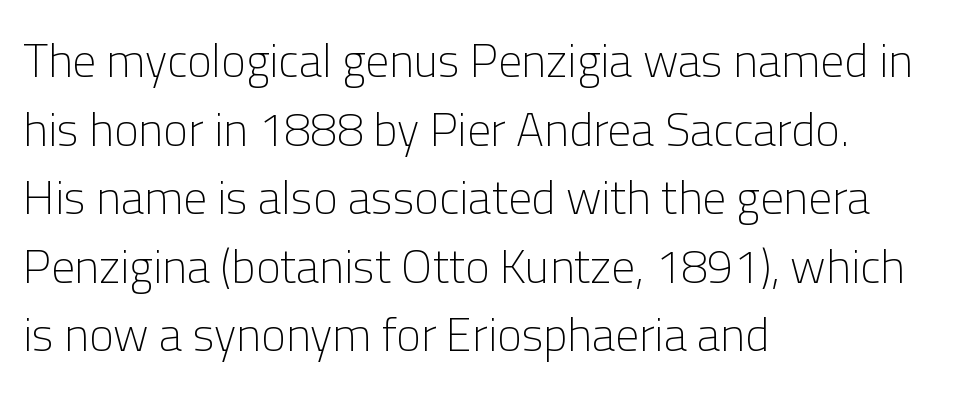
Q: Is the text bold? A: No.
Q: Is the text italic (slanted)? A: No, it is upright.
Q: Is the typeface a serif or a sans-serif typeface? A: Sans-serif.
Q: Is the text underlined? A: No.
Q: How is the paragraph aligned? A: Left-aligned.
Q: Is the spacing between letters normal or unusually wide? A: Normal.
Q: Is the spacing between lines tight, normal or loose? A: Normal.
Q: Width (condensed, normal, or wide)? A: Normal.
Q: Stroke contrast? A: Low.
Q: x-height? A: Medium.
Q: Monospaced? A: No.
